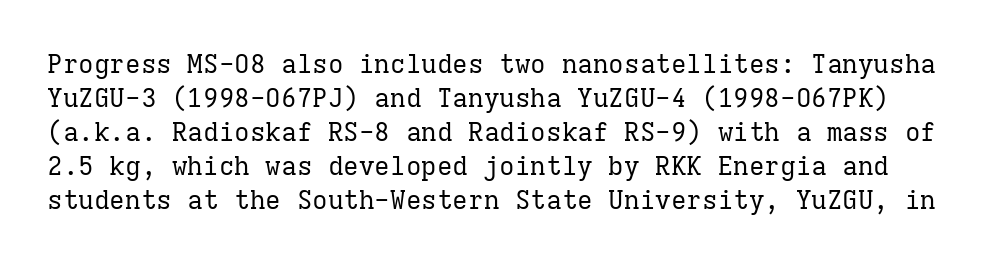
{"italic": "no", "bold": "no", "underline": "no", "line_spacing": "normal", "line_spacing_ratio": 1.31, "letter_spacing": "normal", "letter_spacing_em": 0.0, "glyph_px": 26}
